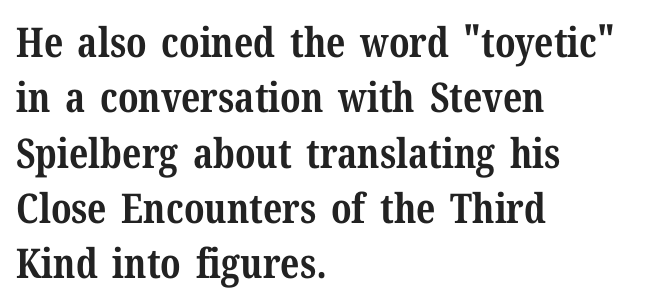
{"serif": "yes", "italic": "no", "bold": "yes", "weight": "bold", "width": "normal", "stroke_contrast": "medium", "x_height": "medium", "monospaced": "no", "underline": "no", "align": "left", "line_spacing": "normal", "line_spacing_ratio": 1.35, "letter_spacing": "normal", "letter_spacing_em": 0.0, "glyph_px": 41}
